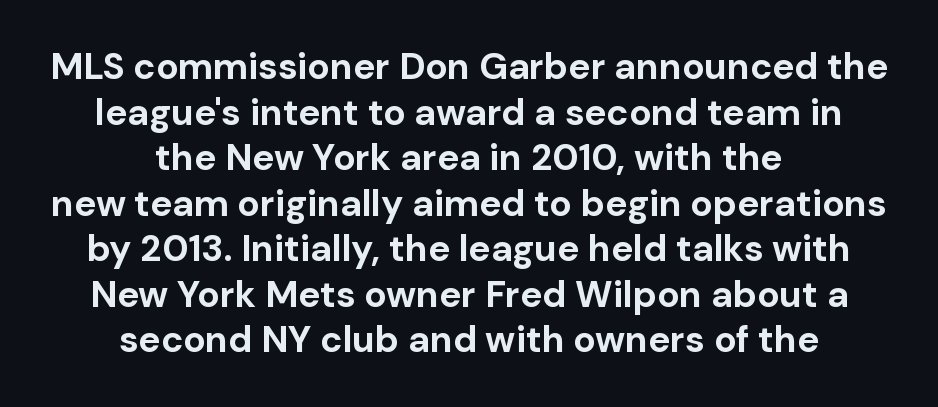
Q: Is the text bold? A: Yes.
Q: Is the text italic (slanted)? A: No, it is upright.
Q: Is the typeface a serif or a sans-serif typeface? A: Sans-serif.
Q: Is the text underlined? A: No.
Q: How is the paragraph aligned? A: Centered.
Q: Is the spacing between letters normal or unusually wide? A: Normal.
Q: Width (condensed, normal, or wide)? A: Normal.
Q: Stroke contrast? A: Low.
Q: x-height? A: Medium.
Q: Monospaced? A: No.
